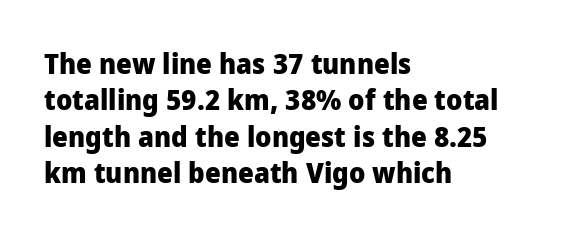
{"serif": "no", "italic": "no", "bold": "yes", "weight": "heavy", "width": "normal", "stroke_contrast": "low", "x_height": "medium", "monospaced": "no", "underline": "no", "align": "left", "line_spacing": "normal", "line_spacing_ratio": 1.3, "letter_spacing": "normal", "letter_spacing_em": 0.0, "glyph_px": 28}
